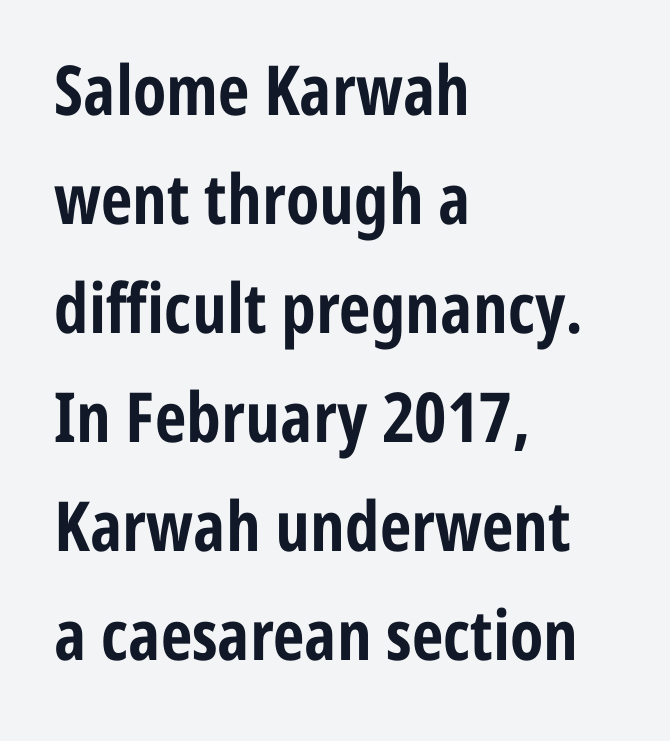
Q: Is the text bold? A: Yes.
Q: Is the text italic (slanted)? A: No, it is upright.
Q: Is the typeface a serif or a sans-serif typeface? A: Sans-serif.
Q: Is the text underlined? A: No.
Q: How is the paragraph aligned? A: Left-aligned.
Q: Is the spacing between letters normal or unusually wide? A: Normal.
Q: Is the spacing between lines tight, normal or loose? A: Normal.
Q: Width (condensed, normal, or wide)? A: Condensed.
Q: Stroke contrast? A: Low.
Q: x-height? A: Medium.
Q: Monospaced? A: No.
